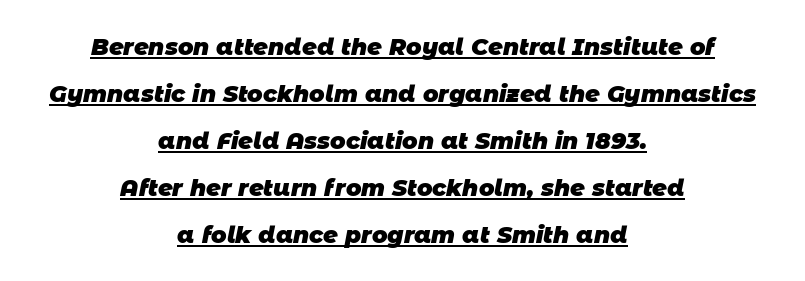
This is underlined copy, the kind a proofreader might mark for attention. The designer dialed line spacing up above the default. In CSS terms this would be text-align: center. You could call the tracking neutral — neither tight nor loose.
